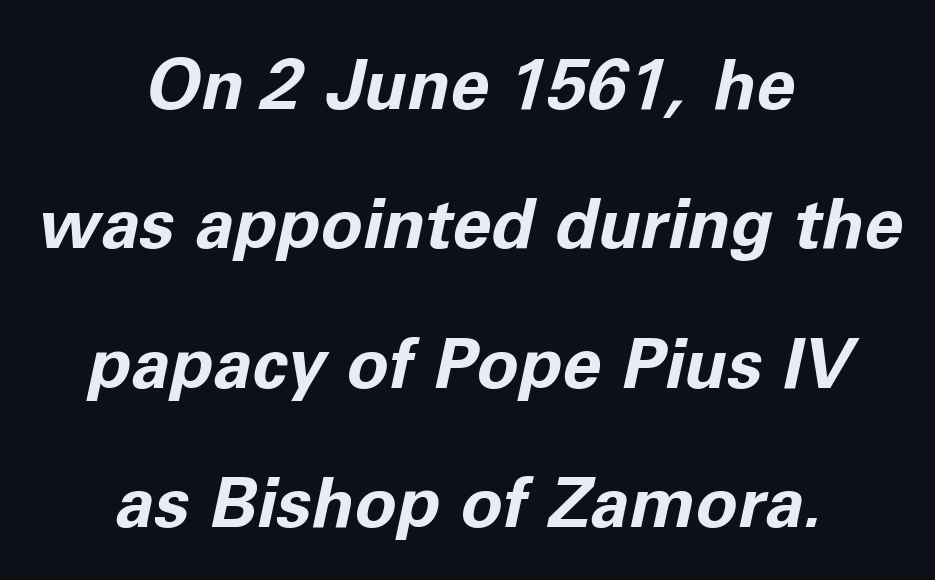
Q: Is the text bold? A: Yes.
Q: Is the text italic (slanted)? A: Yes, it leans right by about 11 degrees.
Q: Is the text underlined? A: No.
Q: How is the paragraph aligned? A: Centered.
Q: Is the spacing between letters normal or unusually wide? A: Normal.
Q: Is the spacing between lines tight, normal or loose? A: Loose.
Q: Width (condensed, normal, or wide)? A: Normal.
Q: Stroke contrast? A: Low.
Q: x-height? A: Medium.
Q: Monospaced? A: No.
